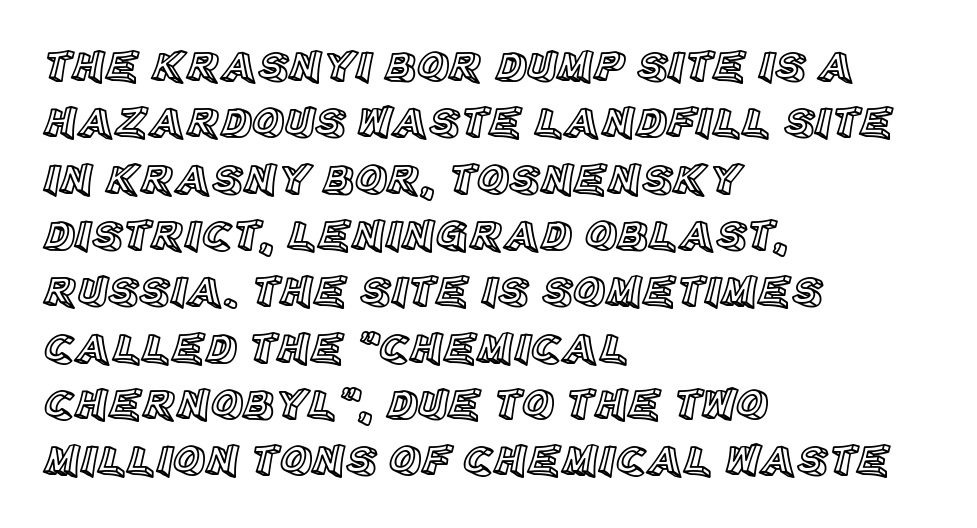
Do the characters align in a grid? No, the font is proportional. No extra tracking has been applied to these lines. This rendering features lettering with no underline. This rendering uses left alignment, leaving the right contour irregular. Leading: standard.
